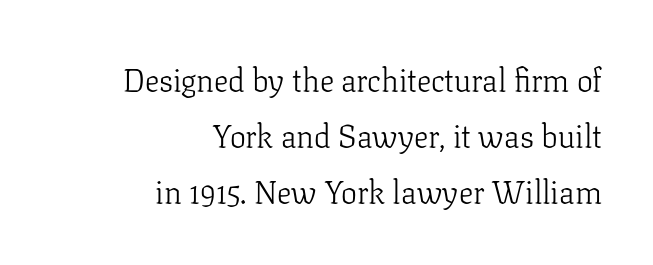
Q: Is the text bold? A: No.
Q: Is the text italic (slanted)? A: No, it is upright.
Q: Is the typeface a serif or a sans-serif typeface? A: Serif.
Q: Is the text underlined? A: No.
Q: How is the paragraph aligned? A: Right-aligned.
Q: Is the spacing between letters normal or unusually wide? A: Normal.
Q: Width (condensed, normal, or wide)? A: Normal.
Q: Stroke contrast? A: Low.
Q: x-height? A: Medium.
Q: Monospaced? A: No.
